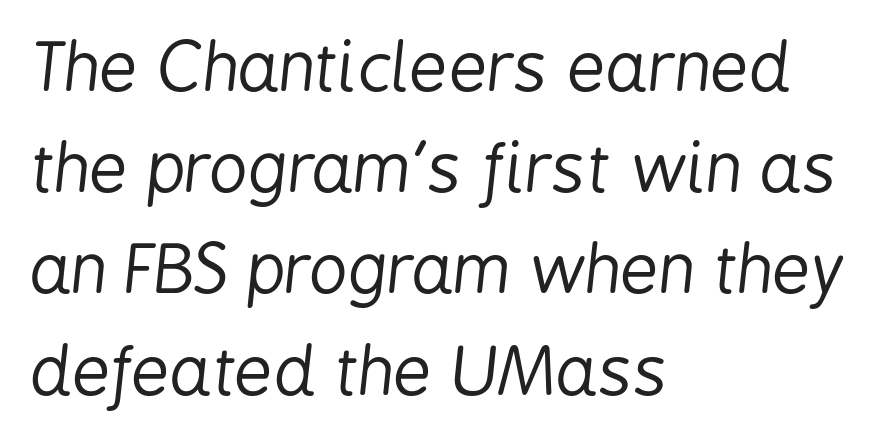
{"italic": "yes", "lean": "right", "slant_degrees": 6, "bold": "no", "weight": "regular", "width": "condensed", "stroke_contrast": "low", "x_height": "medium", "monospaced": "no", "underline": "no", "align": "left", "line_spacing": "normal", "line_spacing_ratio": 1.51, "letter_spacing": "normal", "letter_spacing_em": 0.0, "glyph_px": 67}
